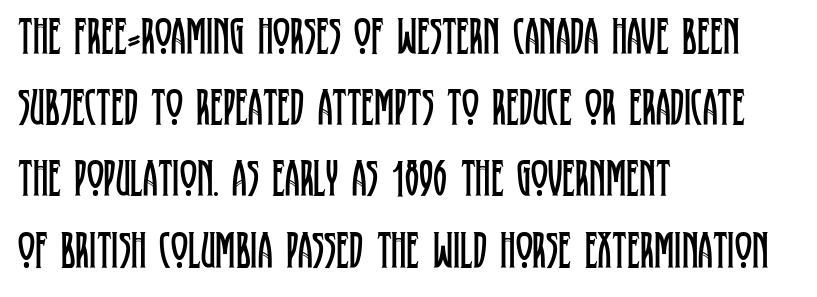
The image shows 52 px regular-weight, condensed serif type, upright; set left-aligned, normal line spacing (1.37x), normal letter spacing, not underlined; low stroke contrast and a large x-height.
